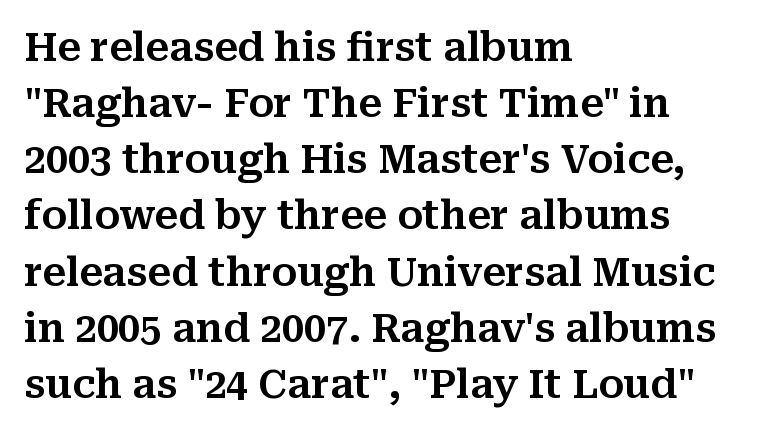
The image shows 39 px serif type, upright; set left-aligned, normal line spacing (1.44x), normal letter spacing, not underlined; medium stroke contrast and a medium x-height.
